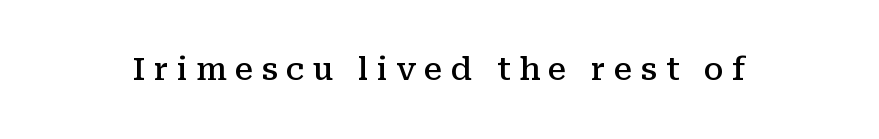
The image shows 31 px semibold serif type, upright; set unusually wide letter spacing (+0.27 em), not underlined; medium stroke contrast and a medium x-height.
